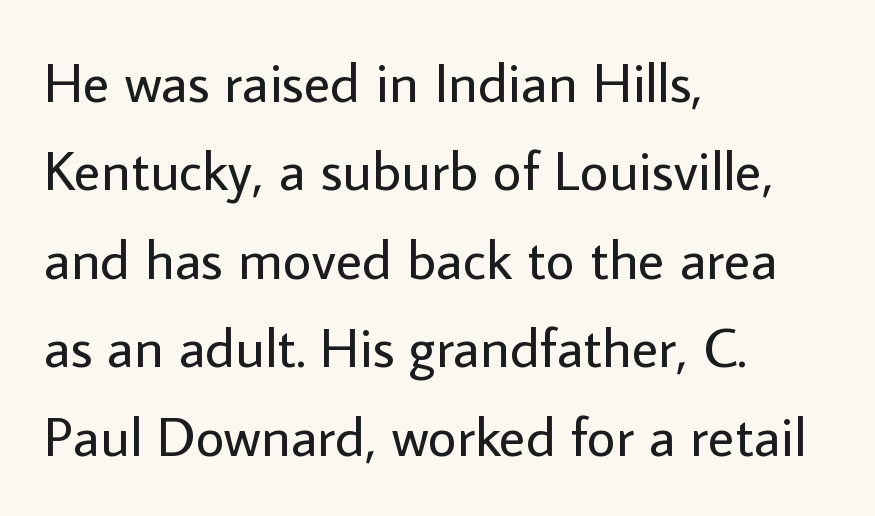
Each letter keeps its own natural width here, so spacing adapts to shape. Leading: standard. The text block is weighted toward the left margin, trailing off unevenly rightward. Posture: vertical.
